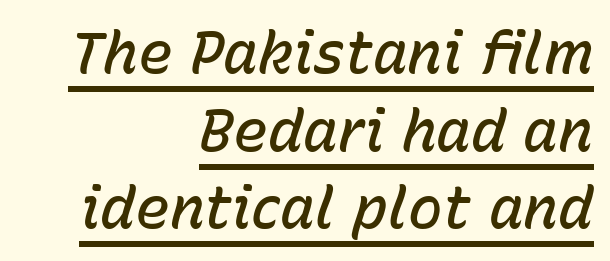
{"italic": "yes", "lean": "right", "slant_degrees": 15, "bold": "semi", "weight": "semibold", "width": "normal", "stroke_contrast": "low", "x_height": "medium", "monospaced": "no", "underline": "yes", "align": "right", "line_spacing": "normal", "line_spacing_ratio": 1.34, "letter_spacing": "normal", "letter_spacing_em": 0.0, "glyph_px": 58}
